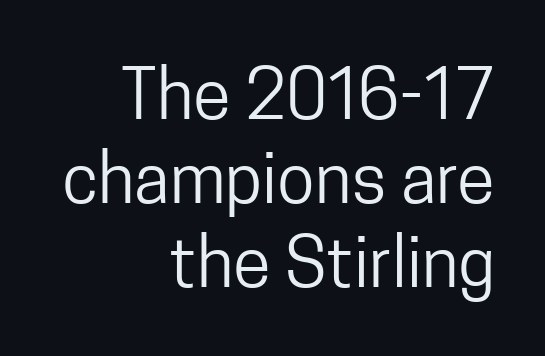
{"serif": "no", "italic": "no", "bold": "no", "weight": "regular", "width": "condensed", "stroke_contrast": "low", "x_height": "medium", "monospaced": "no", "underline": "no", "align": "right", "line_spacing_ratio": 1.22, "letter_spacing": "normal", "letter_spacing_em": 0.0, "glyph_px": 69}
